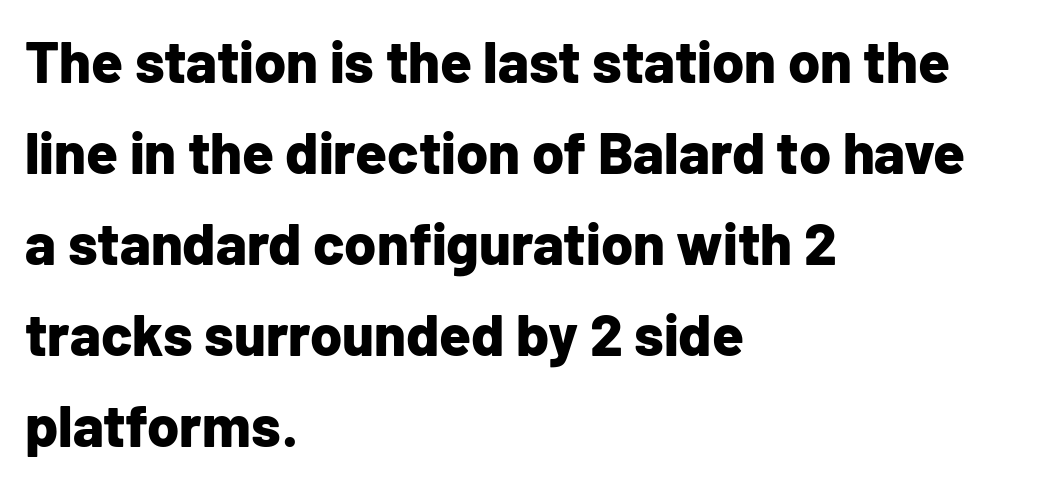
Baseline-to-baseline distance is the conventional proportion of letter height. Tall strokes in this sample are plumb rather than angled. The typeface chosen for these lines omits serifs. Standard letterfit; no display-style spreading of the glyphs. The face used here is proportionally spaced, like ordinary book or web type.
